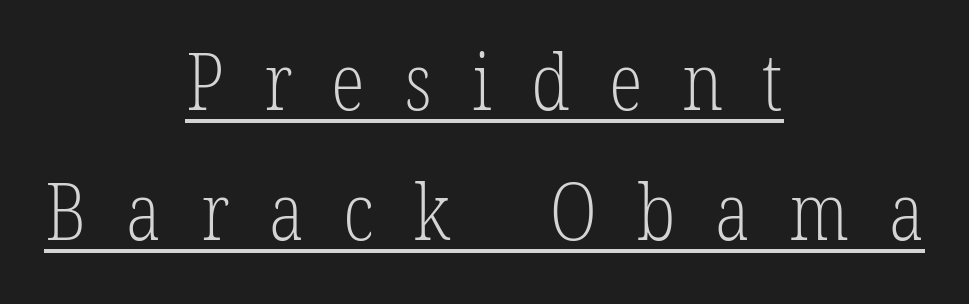
Q: Is the text bold? A: No.
Q: Is the text italic (slanted)? A: No, it is upright.
Q: Is the typeface a serif or a sans-serif typeface? A: Serif.
Q: Is the text underlined? A: Yes.
Q: How is the paragraph aligned? A: Centered.
Q: Is the spacing between letters normal or unusually wide? A: Unusually wide.
Q: Is the spacing between lines tight, normal or loose? A: Normal.
Q: Width (condensed, normal, or wide)? A: Condensed.
Q: Stroke contrast? A: Low.
Q: x-height? A: Medium.
Q: Monospaced? A: No.
